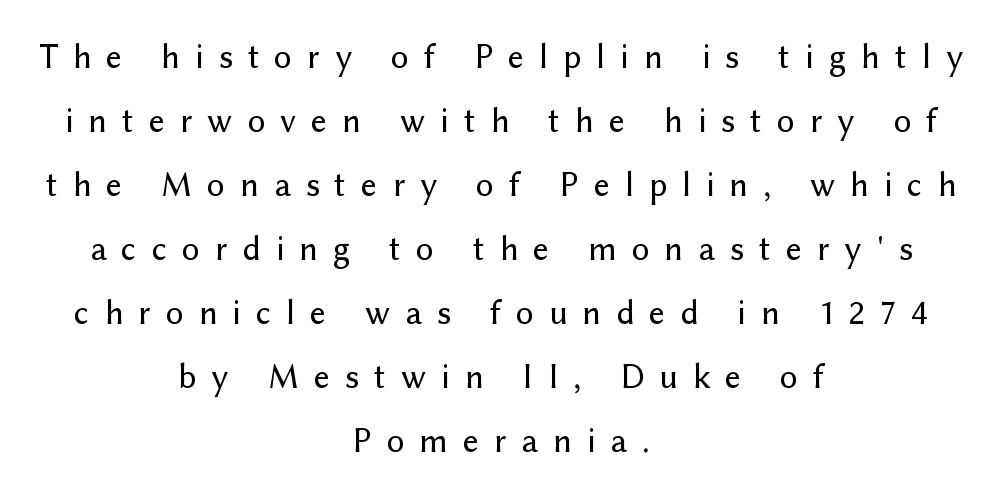
Stroke terminals: plain, sans-serif. Notice how the passage keeps no hard edge, just a central spine. Someone cranked the tracking dial way up on this one. Check under the words: just untouched page.
